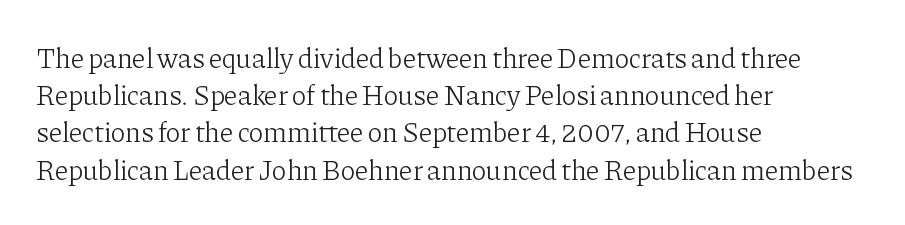
Q: Is the text bold? A: No.
Q: Is the text italic (slanted)? A: No, it is upright.
Q: Is the typeface a serif or a sans-serif typeface? A: Serif.
Q: Is the text underlined? A: No.
Q: How is the paragraph aligned? A: Left-aligned.
Q: Is the spacing between letters normal or unusually wide? A: Normal.
Q: Is the spacing between lines tight, normal or loose? A: Normal.
Q: Width (condensed, normal, or wide)? A: Normal.
Q: Stroke contrast? A: Low.
Q: x-height? A: Medium.
Q: Monospaced? A: No.
